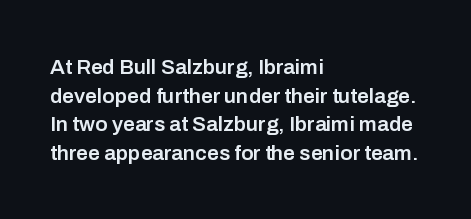
The image shows 21 px text type, upright; set left-aligned, normal line spacing (1.36x), normal letter spacing, not underlined.
